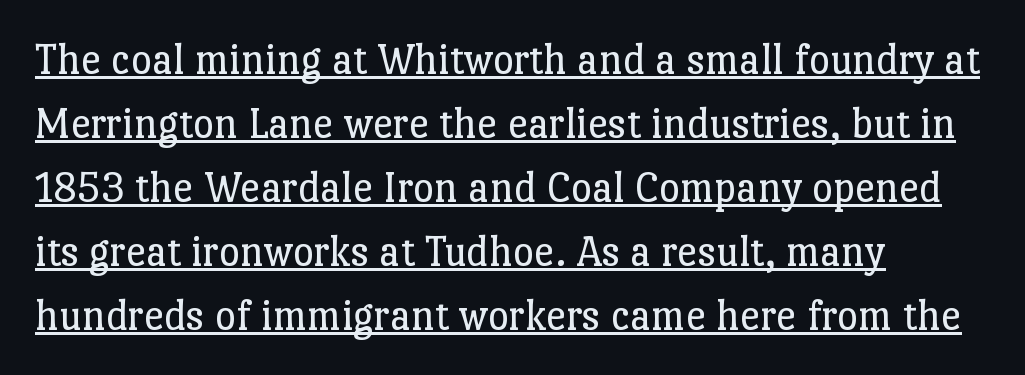
The image shows 45 px regular-weight serif type, upright; set left-aligned, normal line spacing (1.42x), normal letter spacing, underlined; low stroke contrast and a medium x-height.
